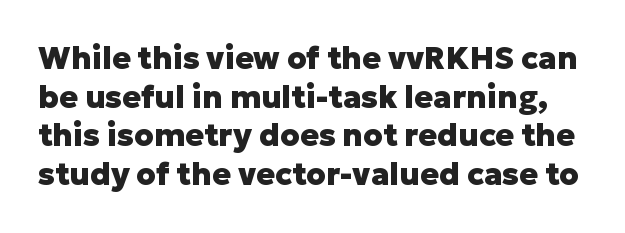
Q: Is the text bold? A: Yes.
Q: Is the text italic (slanted)? A: No, it is upright.
Q: Is the typeface a serif or a sans-serif typeface? A: Sans-serif.
Q: Is the text underlined? A: No.
Q: Is the spacing between letters normal or unusually wide? A: Normal.
Q: Is the spacing between lines tight, normal or loose? A: Normal.
Q: Width (condensed, normal, or wide)? A: Normal.
Q: Stroke contrast? A: Low.
Q: x-height? A: Medium.
Q: Monospaced? A: No.
